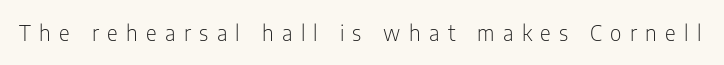
{"italic": "no", "bold": "no", "underline": "no", "letter_spacing": "wide", "letter_spacing_em": 0.4, "glyph_px": 21}
